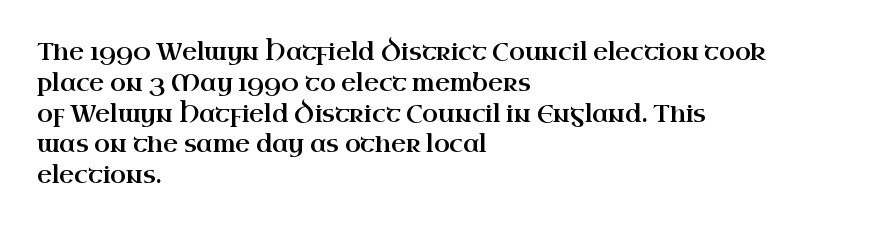
The glyphs are unaccompanied by any horizontal stroke below them. Quick note: not italic, upright. Each word holds together tightly as a unit, with standard inter-letter gaps. The paragraph shown leans on its left margin. Does the leading feel generous? No, just average.
